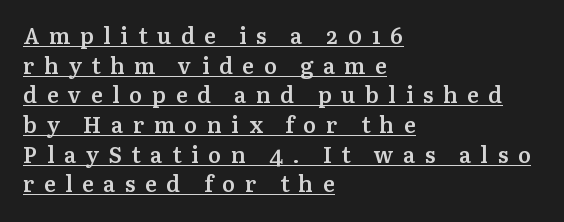
Whoever set this chose a conventional vertical rhythm. This rendering widens character spacing well past its baseline value. Compared with an ordinary text face, these strokes are moderately heavier — a semibold. The setting favours the left margin, as ordinary paragraphs usually do.
